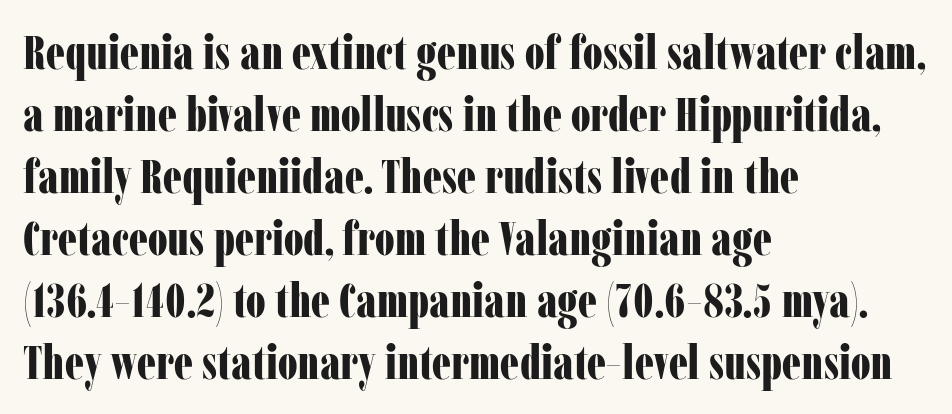
Regular leading. The paragraph shown leans on its left margin. A roman cut, with each character standing at attention. The horizontal fit of the characters is conventional and even.
